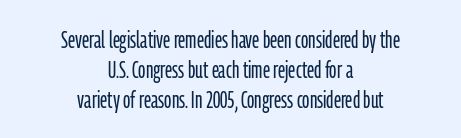
Q: Is the text bold? A: No.
Q: Is the text italic (slanted)? A: No, it is upright.
Q: Is the text underlined? A: No.
Q: How is the paragraph aligned? A: Centered.
Q: Is the spacing between letters normal or unusually wide? A: Normal.
